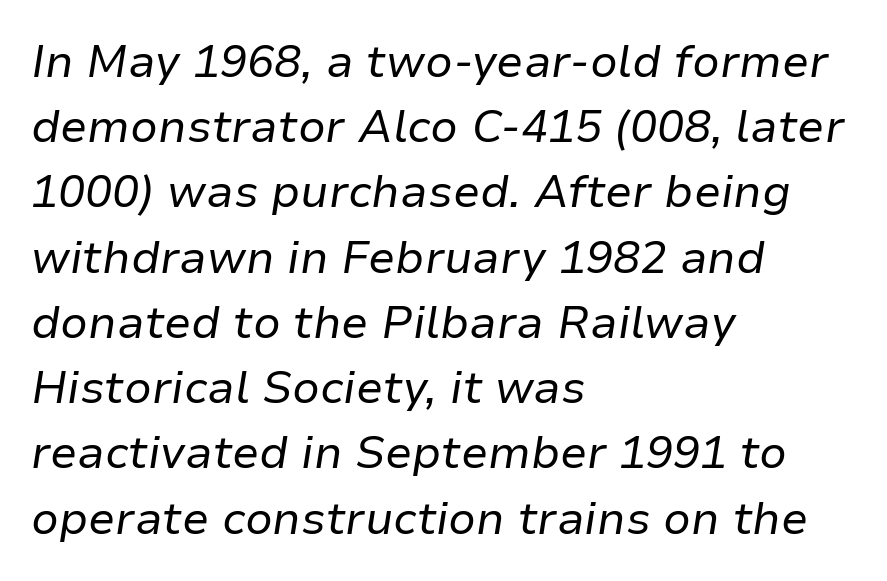
Each letter keeps its own natural width here, so spacing adapts to shape. The words here are not underlined. The line texture is even and compact thanks to regular tracking. Honestly, the row spacing looks completely unremarkable. The letters are slanted; this is an italic face. Alignment: flush left.
